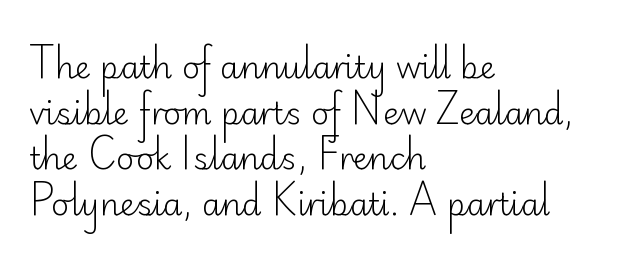
The passage shown is typeset with a sans-serif family. Normally led — the rows are evenly, conventionally spaced. Check the space under the baseline: it is left empty. Tracking here is standard; glyphs follow each other at the usual distance. This is the regular roman posture of the typeface. Counters stay open thanks to moderate or lighter strokes.
